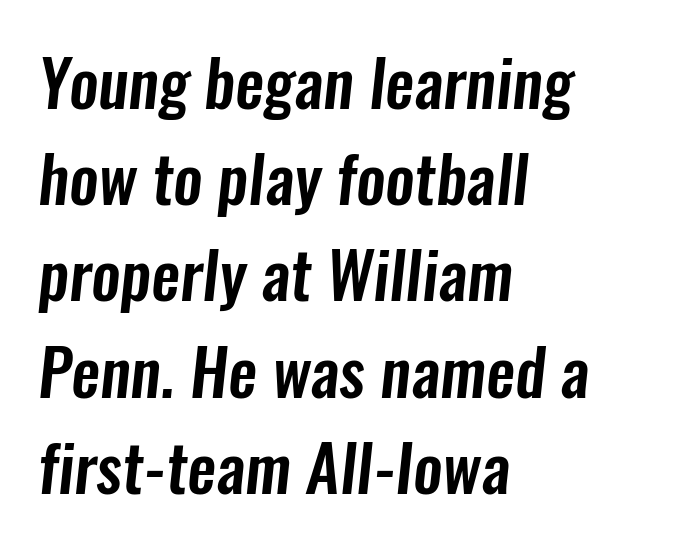
{"serif": "no", "width": "condensed", "stroke_contrast": "low", "x_height": "medium", "monospaced": "no", "underline": "no", "align": "left", "line_spacing": "normal", "line_spacing_ratio": 1.48, "letter_spacing": "normal", "letter_spacing_em": 0.0, "glyph_px": 65}
